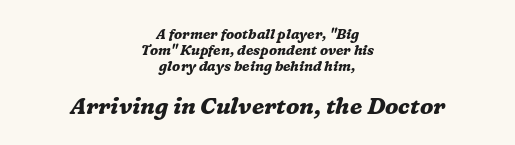
Q: Is the text bold? A: Yes.
Q: Is the text italic (slanted)? A: Yes, it leans right by about 16 degrees.
Q: Is the text underlined? A: No.
Q: How is the paragraph aligned? A: Centered.
Q: Is the spacing between letters normal or unusually wide? A: Normal.
Q: Is the spacing between lines tight, normal or loose? A: Tight.
Q: Which block of text is set in a larger size, the first (top) or the second (bottom)? A: The second (bottom) one.
